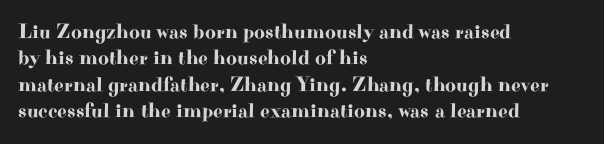
{"italic": "no", "underline": "no", "align": "left", "line_spacing": "normal", "line_spacing_ratio": 1.26, "letter_spacing": "normal", "letter_spacing_em": 0.0, "glyph_px": 21}
